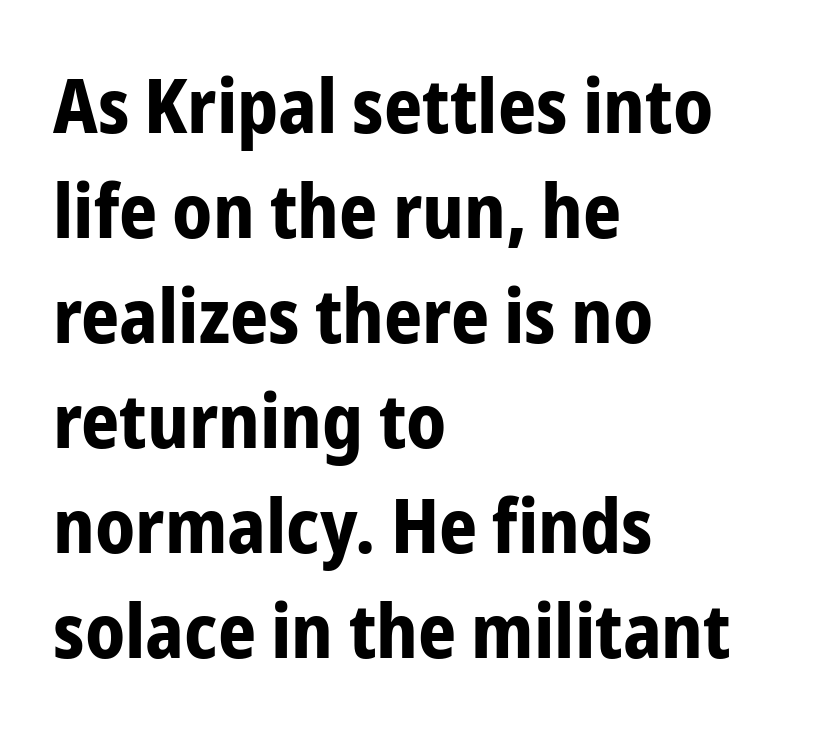
Q: Is the text bold? A: Yes.
Q: Is the text italic (slanted)? A: No, it is upright.
Q: Is the typeface a serif or a sans-serif typeface? A: Sans-serif.
Q: Is the text underlined? A: No.
Q: How is the paragraph aligned? A: Left-aligned.
Q: Is the spacing between letters normal or unusually wide? A: Normal.
Q: Is the spacing between lines tight, normal or loose? A: Normal.
Q: Width (condensed, normal, or wide)? A: Condensed.
Q: Stroke contrast? A: Low.
Q: x-height? A: Medium.
Q: Monospaced? A: No.
